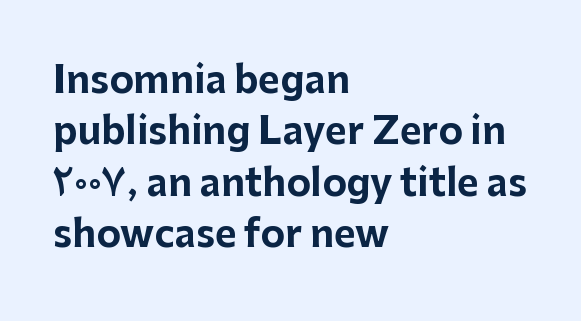
The paragraph shown leans on its left margin. Are there feet on the stems? There aren't — it's a sans. A typesetter would mark this as roman, not italic. Does the leading feel generous? No, just average. The letterforms sit shoulder to shoulder at normal distance. These lines are rendered in a variable-pitch font.
